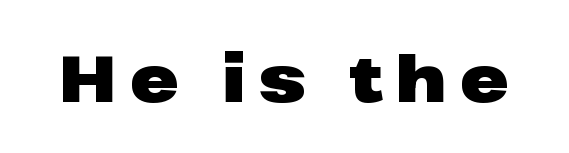
Q: Is the text bold? A: Yes.
Q: Is the text italic (slanted)? A: No, it is upright.
Q: Is the typeface a serif or a sans-serif typeface? A: Sans-serif.
Q: Is the text underlined? A: No.
Q: Is the spacing between letters normal or unusually wide? A: Unusually wide.
Q: Width (condensed, normal, or wide)? A: Wide.
Q: Stroke contrast? A: Low.
Q: x-height? A: Medium.
Q: Monospaced? A: No.
